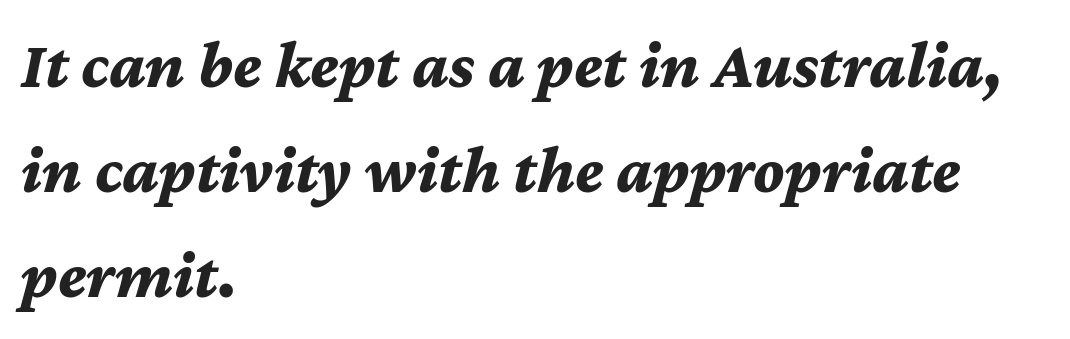
{"italic": "yes", "lean": "right", "slant_degrees": 12, "bold": "yes", "weight": "bold", "width": "normal", "stroke_contrast": "medium", "x_height": "medium", "monospaced": "no", "underline": "no", "align": "left", "line_spacing": "normal", "line_spacing_ratio": 1.57, "letter_spacing": "normal", "letter_spacing_em": 0.0, "glyph_px": 67}
